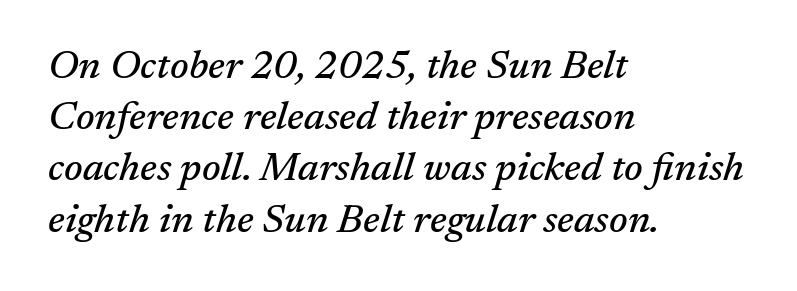
{"serif": "yes", "italic": "yes", "lean": "right", "slant_degrees": 17, "width": "normal", "stroke_contrast": "medium", "x_height": "medium", "monospaced": "no", "underline": "no", "align": "left", "line_spacing": "normal", "line_spacing_ratio": 1.28, "letter_spacing": "normal", "letter_spacing_em": 0.0, "glyph_px": 40}
